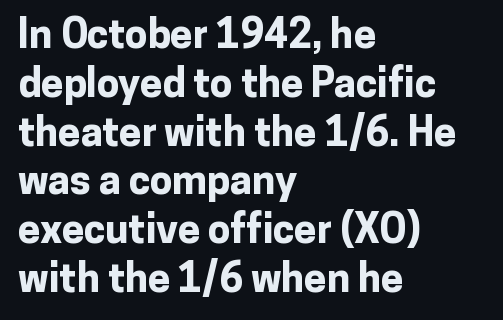
The image shows 40 px bold sans-serif type, upright; set left-aligned, line spacing 1.22x, normal letter spacing, not underlined; low stroke contrast and a medium x-height.
